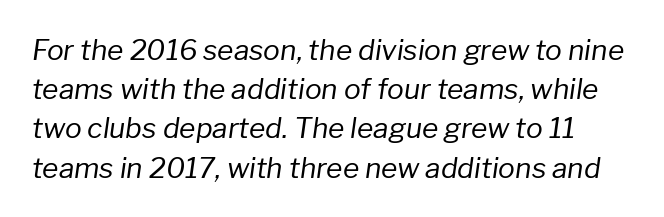
Q: Is the text bold? A: No.
Q: Is the text italic (slanted)? A: Yes, it leans right by about 8 degrees.
Q: Is the text underlined? A: No.
Q: Is the spacing between letters normal or unusually wide? A: Normal.
Q: Is the spacing between lines tight, normal or loose? A: Normal.
Q: Width (condensed, normal, or wide)? A: Normal.
Q: Stroke contrast? A: Low.
Q: x-height? A: Medium.
Q: Monospaced? A: No.
